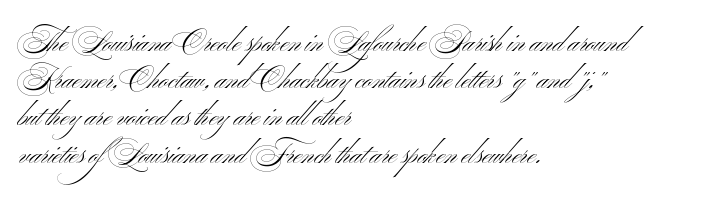
{"serif": "no", "bold": "no", "weight": "light", "width": "wide", "stroke_contrast": "medium", "x_height": "small", "monospaced": "no", "underline": "no", "align": "left", "line_spacing": "normal", "line_spacing_ratio": 1.33, "letter_spacing": "normal", "letter_spacing_em": 0.0, "glyph_px": 28}
